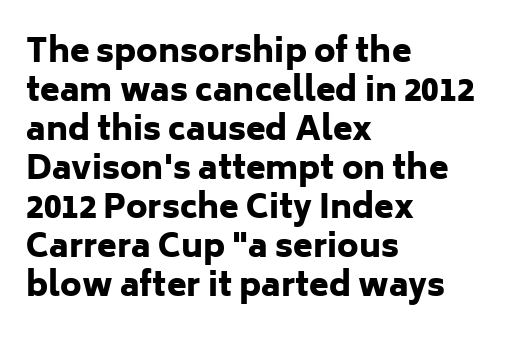
Q: Is the text bold? A: Yes.
Q: Is the text italic (slanted)? A: No, it is upright.
Q: Is the typeface a serif or a sans-serif typeface? A: Sans-serif.
Q: Is the text underlined? A: No.
Q: How is the paragraph aligned? A: Left-aligned.
Q: Is the spacing between letters normal or unusually wide? A: Normal.
Q: Width (condensed, normal, or wide)? A: Normal.
Q: Stroke contrast? A: Low.
Q: x-height? A: Medium.
Q: Monospaced? A: No.
